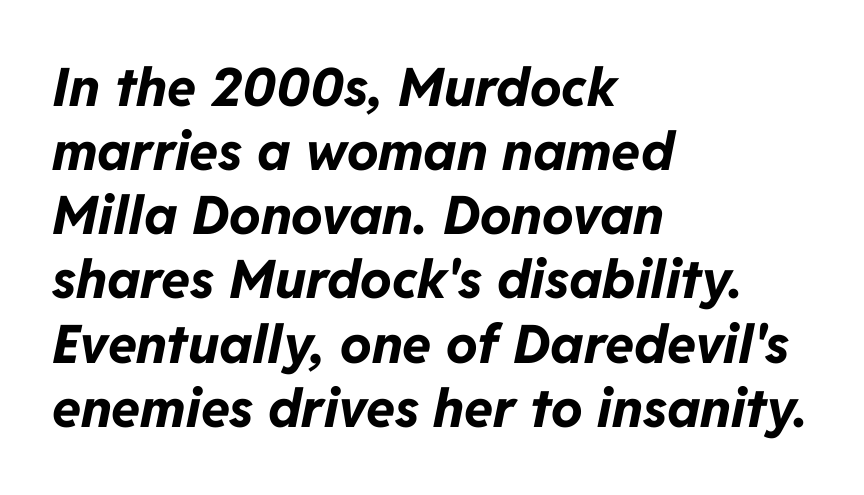
The image shows 53 px bold type, italic (leaning right); set left-aligned, line spacing 1.21x, normal letter spacing, not underlined; low stroke contrast and a medium x-height.
